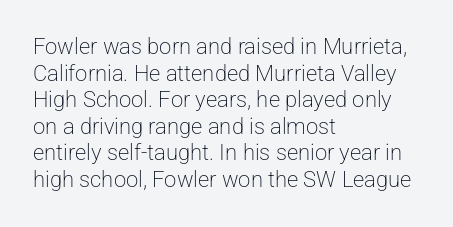
Q: Is the text bold? A: No.
Q: Is the text italic (slanted)? A: No, it is upright.
Q: Is the text underlined? A: No.
Q: How is the paragraph aligned? A: Left-aligned.
Q: Is the spacing between letters normal or unusually wide? A: Normal.
